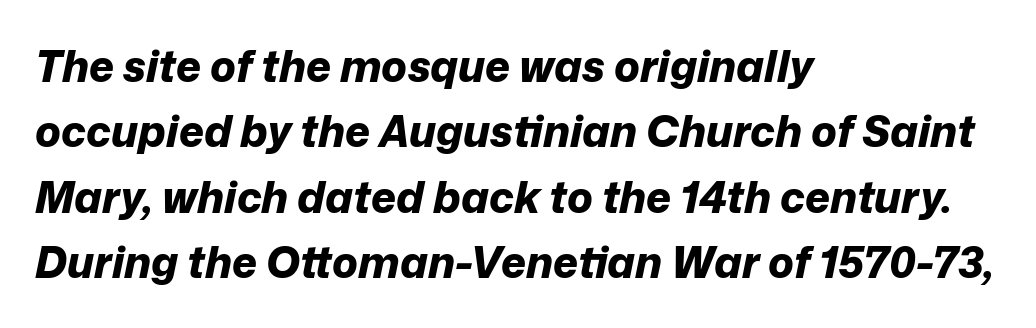
Students, observe: this is what conventionally led text looks like. Do the characters align in a grid? No, the font is proportional. Honestly, there is no underline to notice here at all. The typography opts for an oblique posture over an upright one. Between one letter and the next there's only the usual sliver of space.
